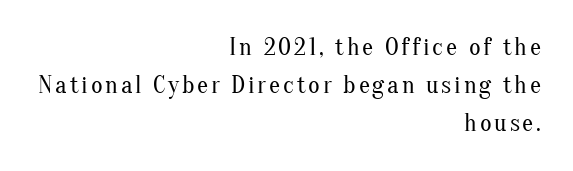
The rows are spaced the way most documents space them. These lines were composed using upright roman letters. The weight would be labelled regular, book, light, or lighter still. Clear beneath every line of the passage. One-word summary of the alignment: right.
